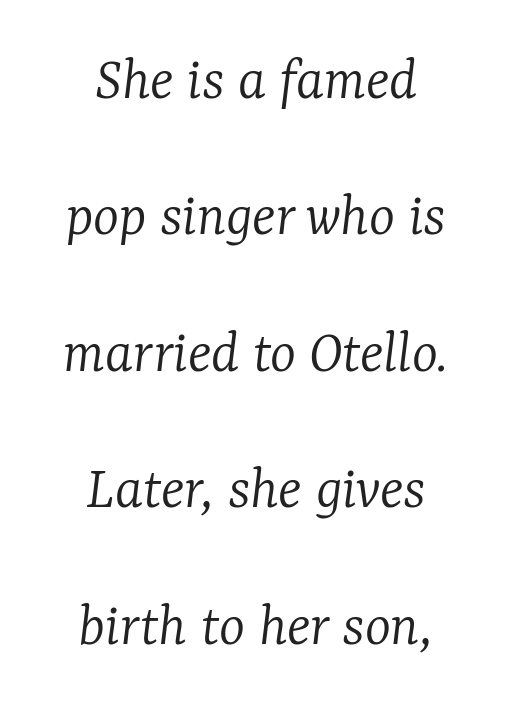
Q: Is the text bold? A: No.
Q: Is the text italic (slanted)? A: Yes, it leans right by about 7 degrees.
Q: Is the typeface a serif or a sans-serif typeface? A: Serif.
Q: Is the text underlined? A: No.
Q: How is the paragraph aligned? A: Centered.
Q: Is the spacing between letters normal or unusually wide? A: Normal.
Q: Is the spacing between lines tight, normal or loose? A: Loose.
Q: Width (condensed, normal, or wide)? A: Normal.
Q: Stroke contrast? A: Low.
Q: x-height? A: Medium.
Q: Monospaced? A: No.
